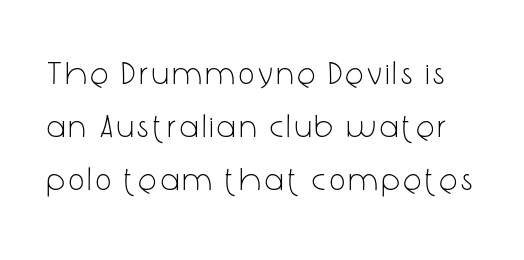
Q: Is the text bold? A: No.
Q: Is the text italic (slanted)? A: No, it is upright.
Q: Is the typeface a serif or a sans-serif typeface? A: Sans-serif.
Q: Is the text underlined? A: No.
Q: Is the spacing between lines tight, normal or loose? A: Normal.
Q: Width (condensed, normal, or wide)? A: Condensed.
Q: Stroke contrast? A: Low.
Q: x-height? A: Medium.
Q: Monospaced? A: No.
